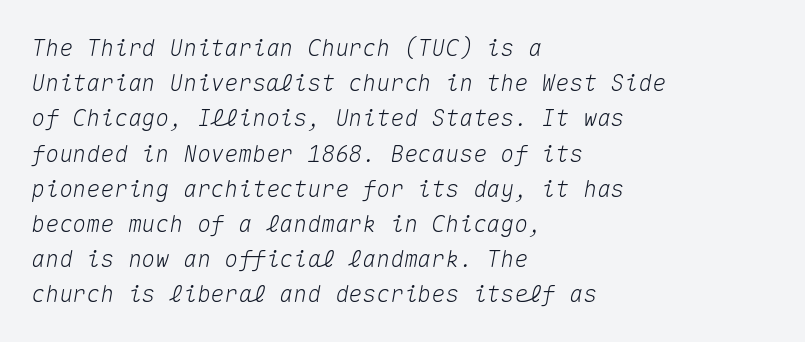
The image shows 23 px text type, italic (leaning right); set left-aligned, normal line spacing (1.53x), normal letter spacing, not underlined.
